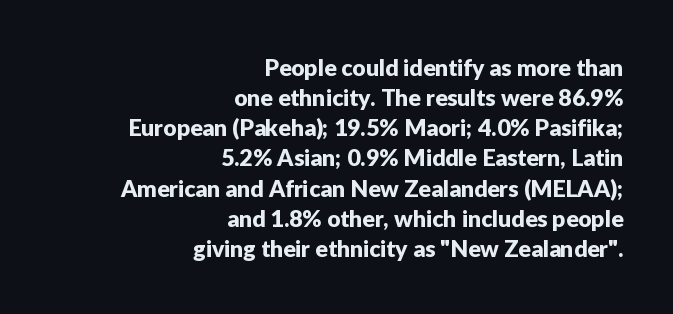
The image shows 23 px text type, upright; set right-aligned, normal line spacing (1.31x), normal letter spacing, not underlined.
